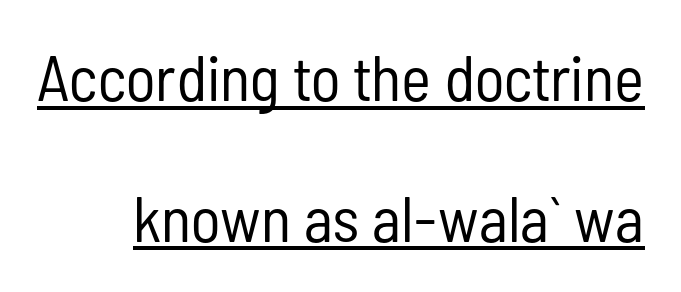
The image shows 64 px regular-weight, condensed sans-serif type, upright; set loose line spacing (2.2x), normal letter spacing, underlined; low stroke contrast and a medium x-height.
